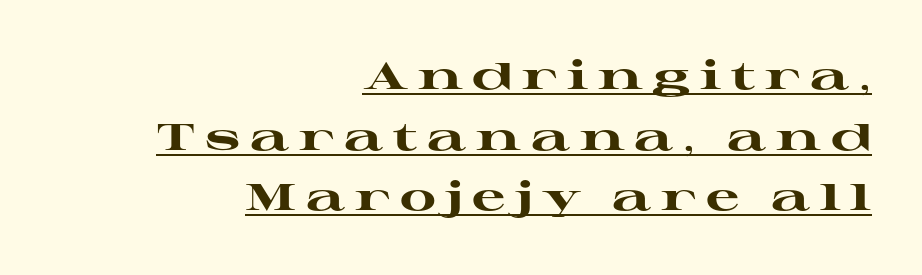
Letter spacing: wide. Do the characters align in a grid? No, the font is proportional. Do the letters lean? They stand straight. The designer left line spacing at the default. Casual observation: everything's shoved over to the right.
